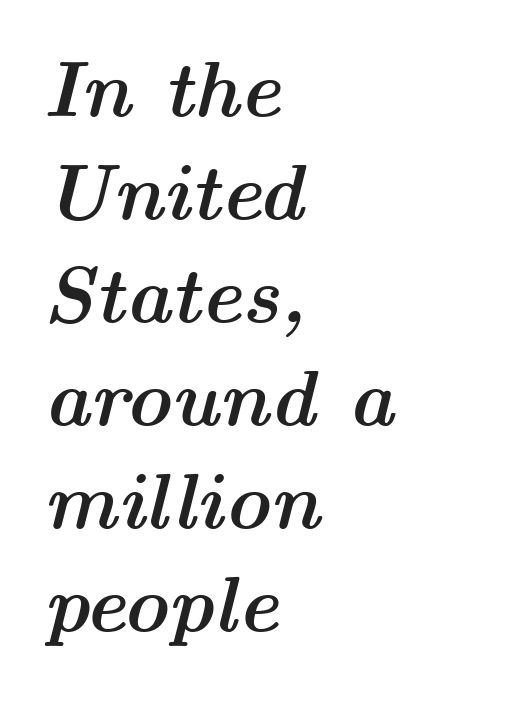
{"italic": "yes", "lean": "right", "slant_degrees": 14, "bold": "yes", "weight": "semibold", "width": "wide", "stroke_contrast": "medium", "x_height": "medium", "monospaced": "no", "underline": "no", "align": "left", "line_spacing": "normal", "line_spacing_ratio": 1.32, "letter_spacing": "normal", "letter_spacing_em": 0.0, "glyph_px": 78}
